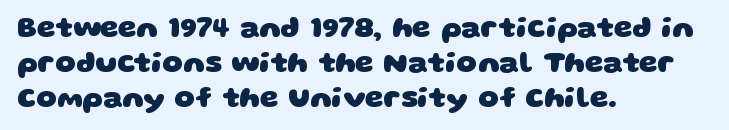
{"serif": "no", "bold": "yes", "weight": "heavy", "width": "wide", "stroke_contrast": "low", "x_height": "large", "monospaced": "no", "underline": "no", "align": "left", "line_spacing_ratio": 1.2, "letter_spacing": "normal", "letter_spacing_em": 0.0, "glyph_px": 29}
